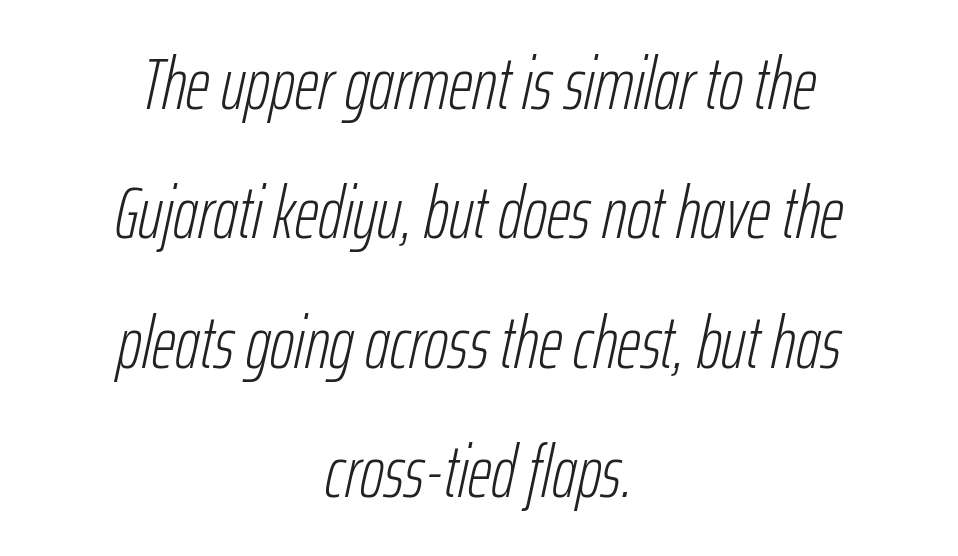
The image shows 74 px light, condensed type, italic (leaning right); set centered, line spacing 1.75x, normal letter spacing, not underlined; low stroke contrast and a medium x-height.
